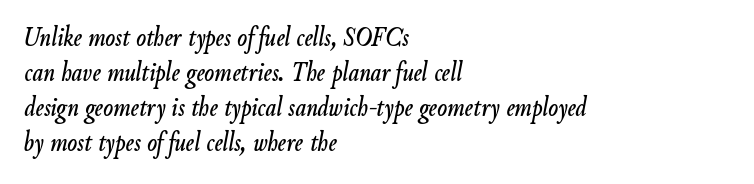
Q: Is the text italic (slanted)? A: Yes, it leans right by about 9 degrees.
Q: Is the text underlined? A: No.
Q: How is the paragraph aligned? A: Left-aligned.
Q: Is the spacing between letters normal or unusually wide? A: Normal.
Q: Width (condensed, normal, or wide)? A: Condensed.
Q: Stroke contrast? A: Low.
Q: x-height? A: Small.
Q: Monospaced? A: No.
